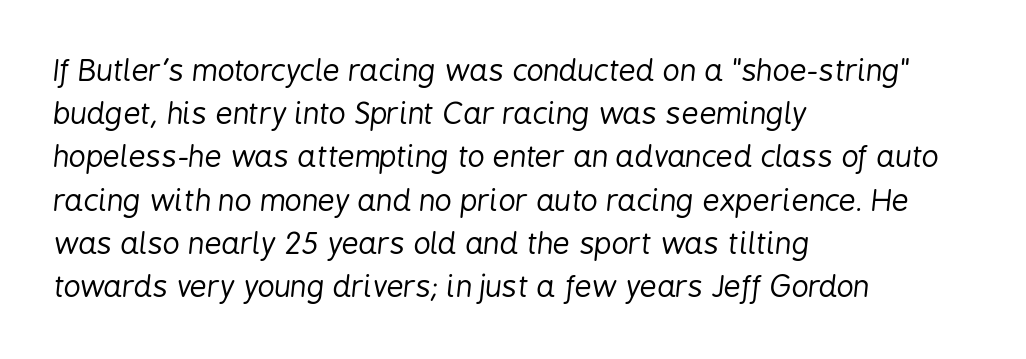
Descender tails drop into unmarked territory. No extra tracking has been applied to these lines. The rendering anchors every line to the left-hand side. The rendering uses natural spacing where letterforms have individual widths.
